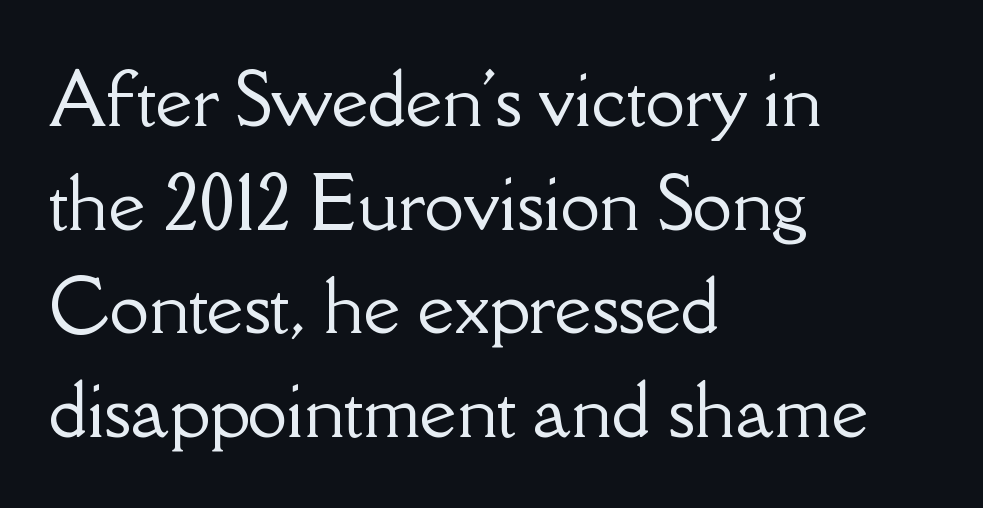
Clear beneath every line of the passage. The font family rendered here belongs to the serif group. The passage shown has conventional tracking throughout. Whoever set this chose a conventional vertical rhythm.
